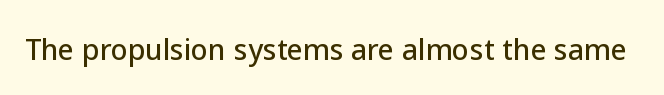
Q: Is the text italic (slanted)? A: No, it is upright.
Q: Is the typeface a serif or a sans-serif typeface? A: Sans-serif.
Q: Is the text underlined? A: No.
Q: Is the spacing between letters normal or unusually wide? A: Normal.
Q: Width (condensed, normal, or wide)? A: Normal.
Q: Stroke contrast? A: Low.
Q: x-height? A: Medium.
Q: Monospaced? A: No.
